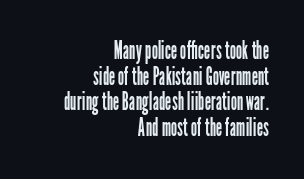
Q: Is the text bold? A: No.
Q: Is the text italic (slanted)? A: No, it is upright.
Q: Is the text underlined? A: No.
Q: How is the paragraph aligned? A: Right-aligned.
Q: Is the spacing between letters normal or unusually wide? A: Normal.
Q: Is the spacing between lines tight, normal or loose? A: Tight.
